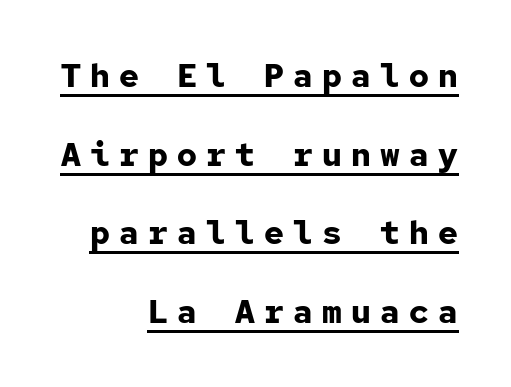
Q: Is the text bold? A: Yes.
Q: Is the text italic (slanted)? A: No, it is upright.
Q: Is the typeface a serif or a sans-serif typeface? A: Sans-serif.
Q: Is the text underlined? A: Yes.
Q: How is the paragraph aligned? A: Right-aligned.
Q: Is the spacing between letters normal or unusually wide? A: Unusually wide.
Q: Is the spacing between lines tight, normal or loose? A: Loose.
Q: Width (condensed, normal, or wide)? A: Normal.
Q: Stroke contrast? A: Low.
Q: x-height? A: Medium.
Q: Monospaced? A: Yes.
